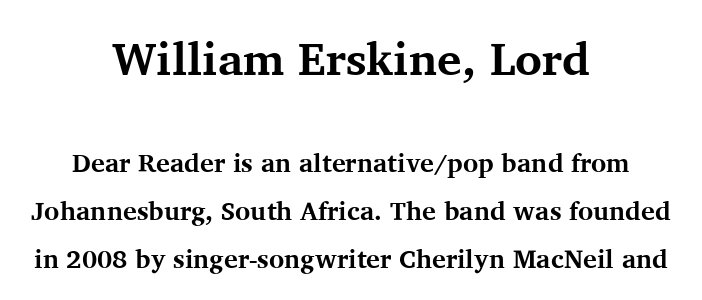
The image shows 46 px bold serif type, upright; set centered, line spacing 1.84x, normal letter spacing, not underlined; the first (top) block is 1.77x larger; medium stroke contrast and a medium x-height.
